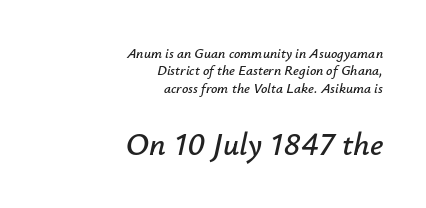
The rendering enlarges the type as you move from the upper chunk to the lower. The gaps between neighbouring characters are ordinary and unremarkable. Looks like regular typesetting: each glyph gets only the width it needs. Glance below the letters and you will spot only blank space. Typeset ragged left — the right edge is the straight one. The typography opts for an oblique posture over an upright one.
